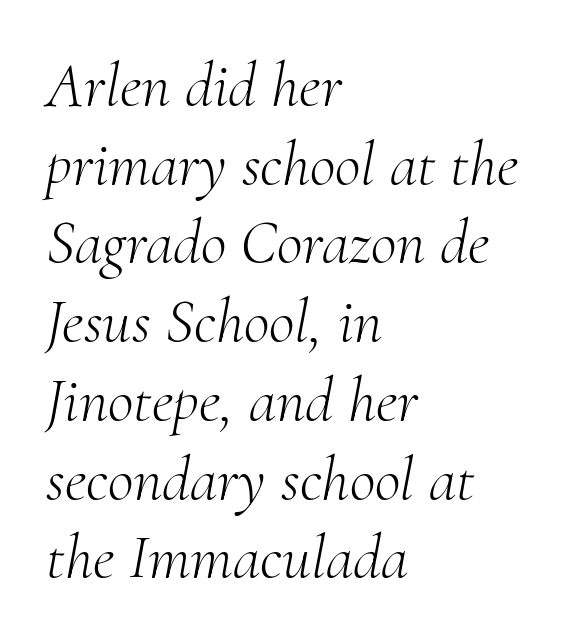
Q: Is the text bold? A: No.
Q: Is the text italic (slanted)? A: Yes, it leans right by about 10 degrees.
Q: Is the typeface a serif or a sans-serif typeface? A: Serif.
Q: Is the text underlined? A: No.
Q: How is the paragraph aligned? A: Left-aligned.
Q: Is the spacing between letters normal or unusually wide? A: Normal.
Q: Is the spacing between lines tight, normal or loose? A: Normal.
Q: Width (condensed, normal, or wide)? A: Normal.
Q: Stroke contrast? A: Medium.
Q: x-height? A: Small.
Q: Monospaced? A: No.
